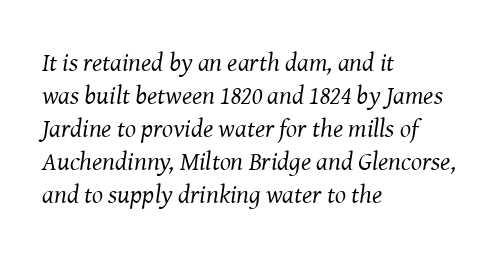
This sample is left-justified, so line endings fall wherever the words run out. Here the glyphs are tracked normally, forming tight word shapes. Nothing heavy about these letters — not bold at all. The space between consecutive lines is moderate. The gap between lines stays unmarked. The font's italic variant was chosen for this text.
